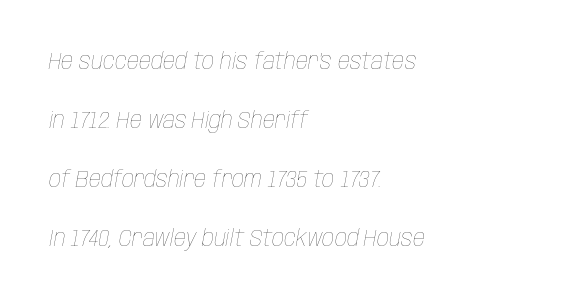
The image shows 24 px text type, italic (leaning right); set left-aligned, loose line spacing (2.46x), normal letter spacing, not underlined.
